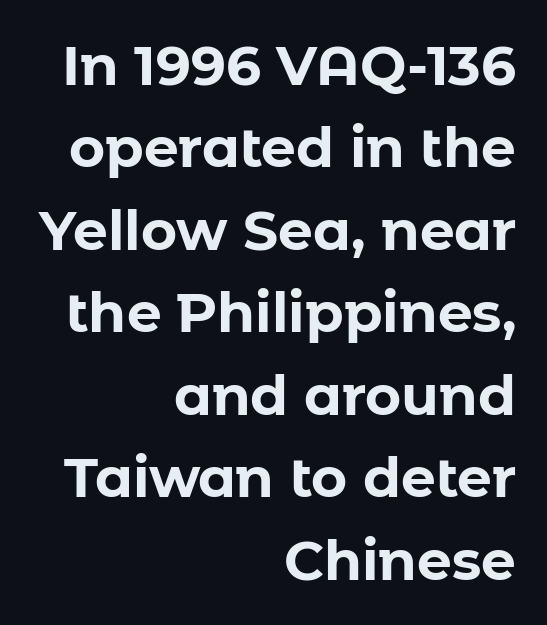
The image shows 55 px bold sans-serif type, upright; set right-aligned, normal line spacing (1.5x), normal letter spacing, not underlined; low stroke contrast and a medium x-height.
